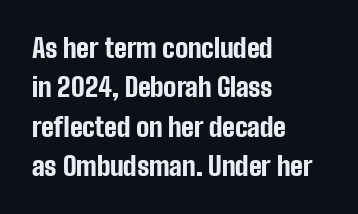
Typeset ragged right — the left edge is the straight one. The passage shown is not underscored anywhere. The lettering stays uniformly vertical, giving the passage a roman look. Short note: letters normally spaced.
